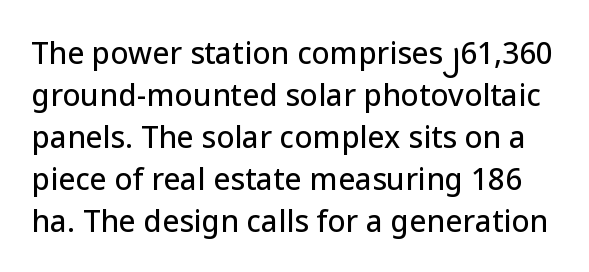
The image shows 30 px sans-serif type, upright; set normal line spacing (1.4x), normal letter spacing, not underlined; low stroke contrast and a medium x-height.
